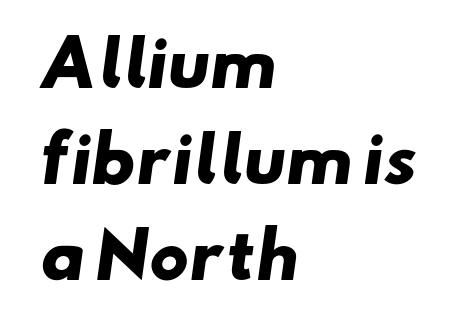
{"serif": "no", "bold": "yes", "weight": "heavy", "width": "wide", "stroke_contrast": "low", "x_height": "small", "monospaced": "no", "underline": "no", "align": "left", "line_spacing": "normal", "line_spacing_ratio": 1.55, "letter_spacing": "normal", "letter_spacing_em": 0.0, "glyph_px": 62}
